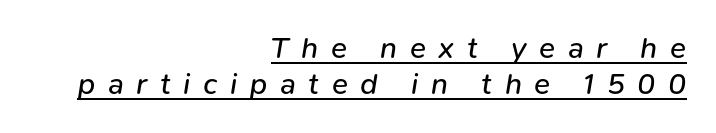
Letters have the restrained weight of plain body copy at most. Caption: expanded tracking, letters set apart. This is oblique type, the kind used for emphasis or titles. Do the characters align in a grid? No, the font is proportional. This rendering features underlined lettering.
